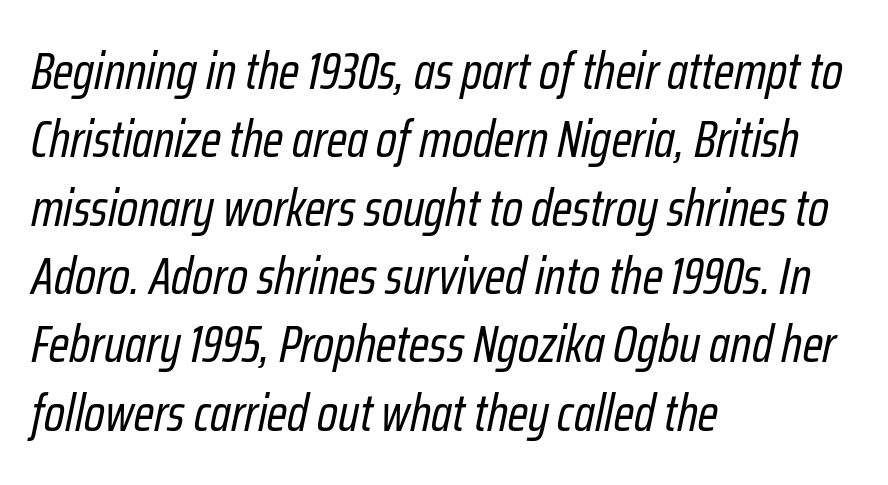
{"italic": "yes", "lean": "right", "slant_degrees": 12, "bold": "no", "weight": "regular", "width": "condensed", "stroke_contrast": "low", "x_height": "medium", "monospaced": "no", "underline": "no", "align": "left", "line_spacing": "normal", "line_spacing_ratio": 1.34, "letter_spacing": "normal", "letter_spacing_em": 0.0, "glyph_px": 51}
